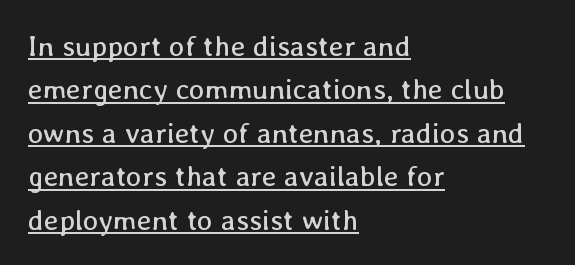
{"italic": "no", "bold": "no", "weight": "regular", "width": "normal", "stroke_contrast": "low", "x_height": "medium", "monospaced": "no", "underline": "yes", "align": "left", "line_spacing": "normal", "line_spacing_ratio": 1.5, "letter_spacing": "normal", "letter_spacing_em": 0.0, "glyph_px": 29}
